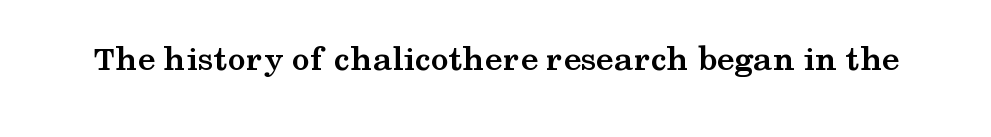
Q: Is the text bold? A: Yes.
Q: Is the text italic (slanted)? A: No, it is upright.
Q: Is the typeface a serif or a sans-serif typeface? A: Serif.
Q: Is the text underlined? A: No.
Q: Is the spacing between letters normal or unusually wide? A: Normal.
Q: Width (condensed, normal, or wide)? A: Wide.
Q: Stroke contrast? A: Medium.
Q: x-height? A: Medium.
Q: Monospaced? A: No.
